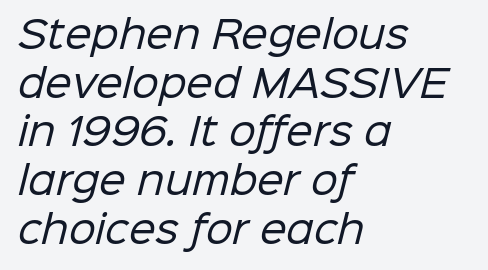
Each stroke keeps to a modest, everyday thickness or less. The letters advance in unequal steps, a hallmark of proportional type. Rows of type keep a routine distance in the vertical direction. The lines are quadded left. Nothing sits at the stroke ends, so this counts as sans-serif.
